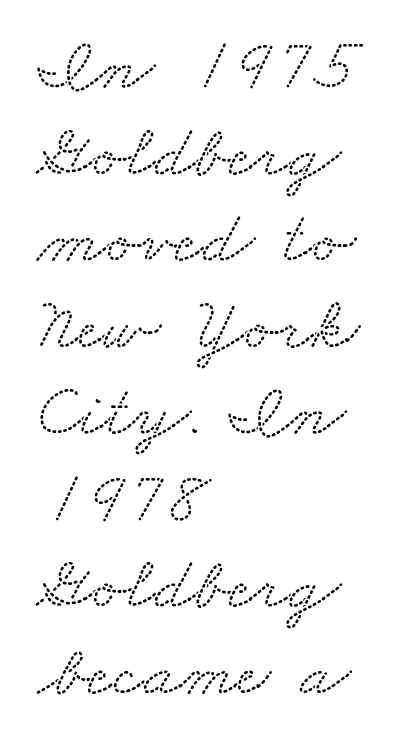
Looks like regular typesetting: each glyph gets only the width it needs. Visually the block forms a straight wall on the left and a jagged coastline on the right. Does the type have serifs? Yes, each stem ends in a small foot. The strip under each line holds only bare page. Words appear dense and cohesive because spacing is normal.
